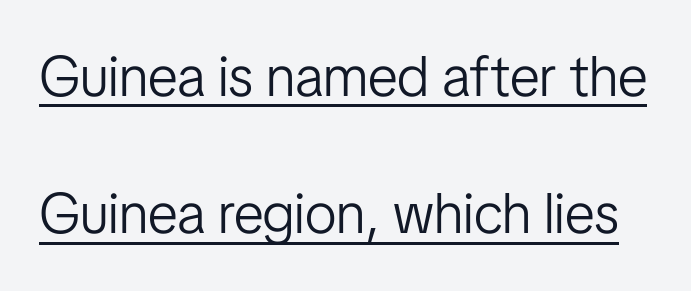
Q: Is the text bold? A: No.
Q: Is the text italic (slanted)? A: No, it is upright.
Q: Is the typeface a serif or a sans-serif typeface? A: Sans-serif.
Q: Is the text underlined? A: Yes.
Q: Is the spacing between letters normal or unusually wide? A: Normal.
Q: Is the spacing between lines tight, normal or loose? A: Loose.
Q: Width (condensed, normal, or wide)? A: Condensed.
Q: Stroke contrast? A: Low.
Q: x-height? A: Medium.
Q: Monospaced? A: No.
